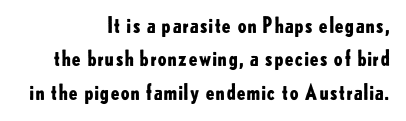
{"italic": "no", "bold": "yes", "underline": "no", "align": "right", "line_spacing": "normal", "line_spacing_ratio": 1.59, "letter_spacing": "normal", "letter_spacing_em": 0.0, "glyph_px": 21}
